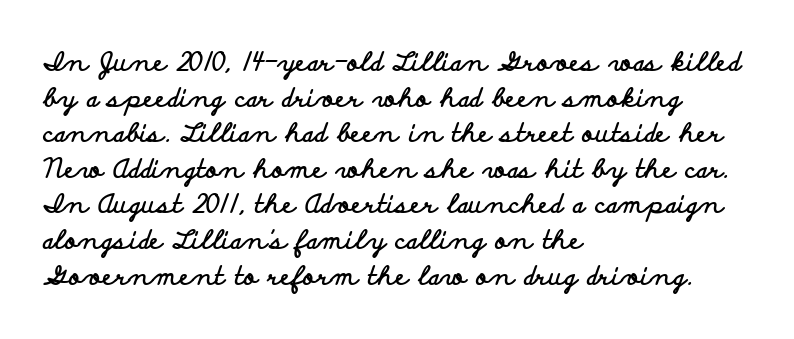
{"bold": "yes", "underline": "no", "align": "left", "line_spacing": "normal", "line_spacing_ratio": 1.37, "letter_spacing": "normal", "letter_spacing_em": 0.0, "glyph_px": 26}
